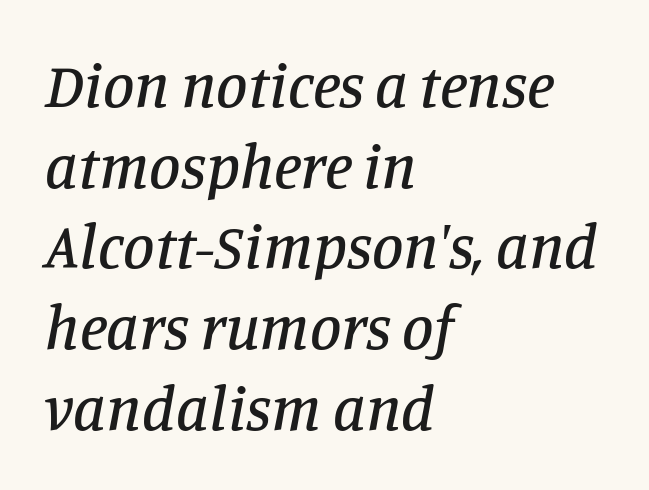
Q: Is the text italic (slanted)? A: Yes, it leans right by about 11 degrees.
Q: Is the typeface a serif or a sans-serif typeface? A: Serif.
Q: Is the text underlined? A: No.
Q: How is the paragraph aligned? A: Left-aligned.
Q: Is the spacing between letters normal or unusually wide? A: Normal.
Q: Is the spacing between lines tight, normal or loose? A: Normal.
Q: Width (condensed, normal, or wide)? A: Normal.
Q: Stroke contrast? A: Low.
Q: x-height? A: Large.
Q: Monospaced? A: No.
